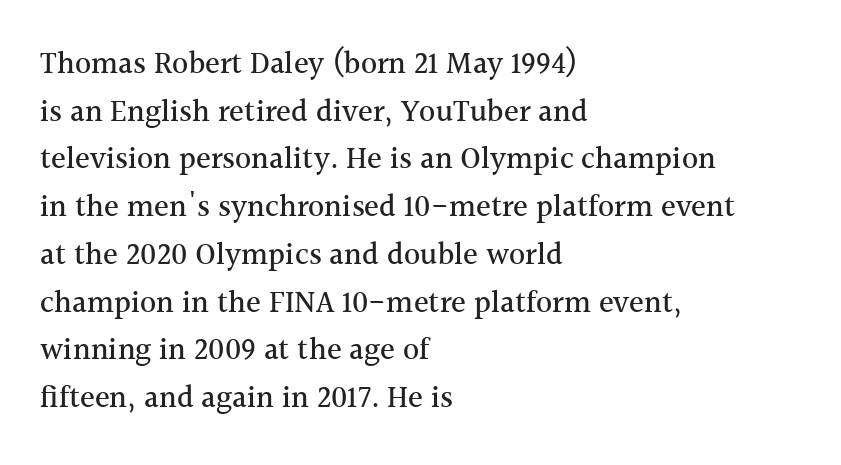
The image shows 31 px serif type, upright; set left-aligned, normal line spacing (1.54x), normal letter spacing, not underlined; a medium x-height.
